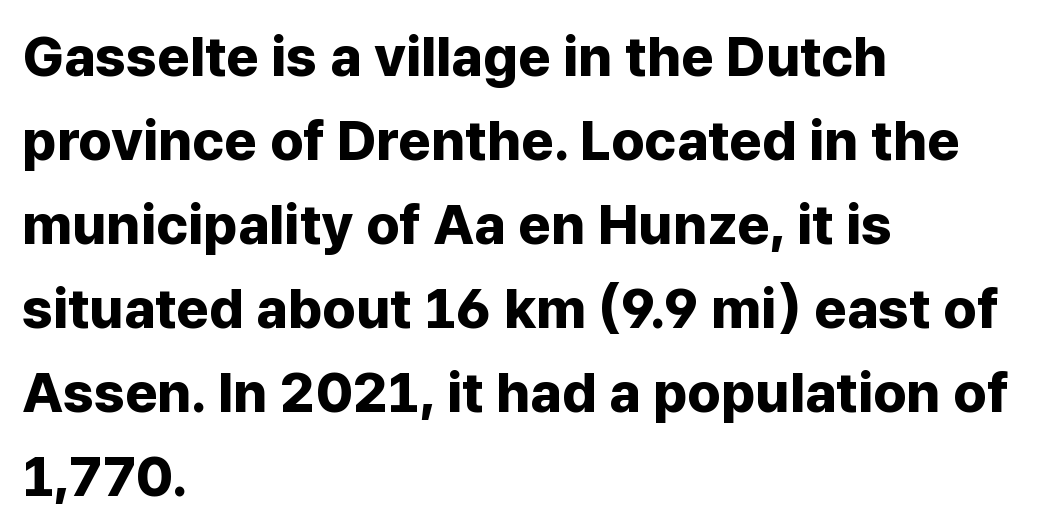
The image shows 56 px bold sans-serif type, upright; set left-aligned, normal line spacing (1.5x), normal letter spacing, not underlined; low stroke contrast and a medium x-height.
